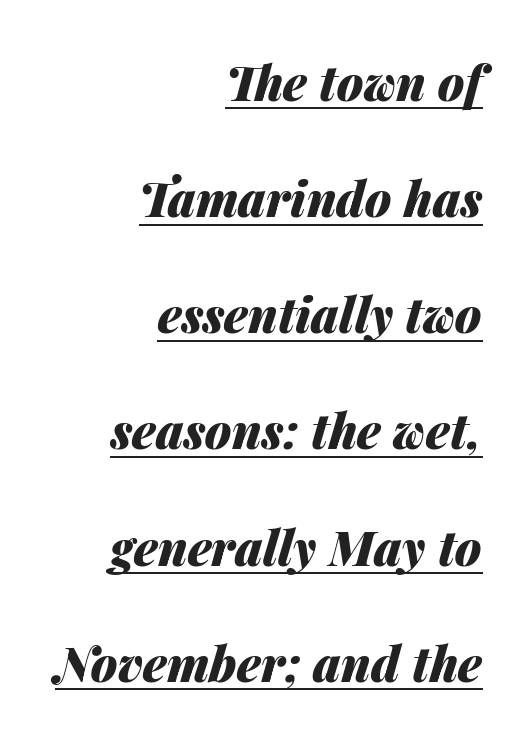
Inter-character spacing is left at the font's built-in metrics. Looks like someone drew a line under every word here. In CSS terms this would be text-align: right. Note the varied advance widths — an 'i' is clearly narrower than an 'm'. Summary of weight: heavy, a full bold. The block of text is sparse from top to bottom, with ample space between rows.
